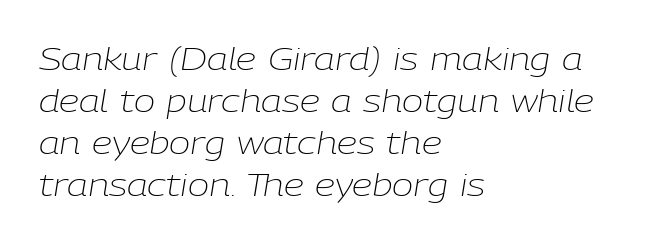
Does the copy run flush right? No — it runs flush left. Underline: absent. Compared with ordinary roman type, these characters are visibly tilted. A typesetter would call this zero additional tracking.
